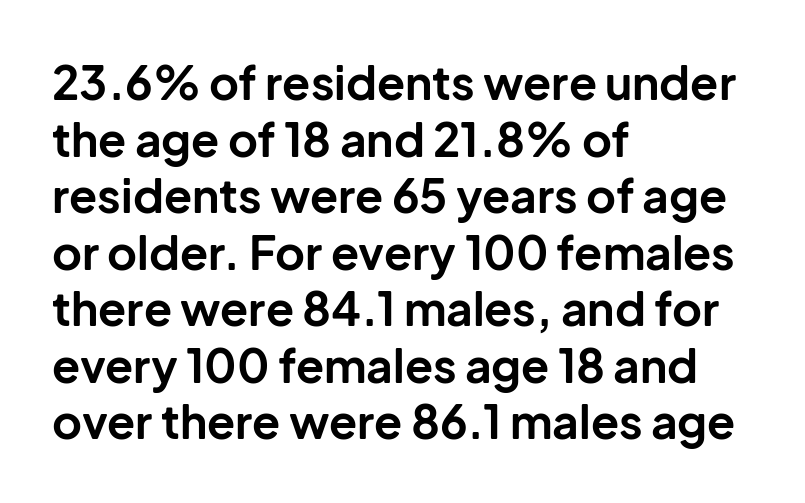
Q: Is the text bold? A: Yes.
Q: Is the text italic (slanted)? A: No, it is upright.
Q: Is the typeface a serif or a sans-serif typeface? A: Sans-serif.
Q: Is the text underlined? A: No.
Q: How is the paragraph aligned? A: Left-aligned.
Q: Is the spacing between letters normal or unusually wide? A: Normal.
Q: Width (condensed, normal, or wide)? A: Normal.
Q: Stroke contrast? A: Low.
Q: x-height? A: Medium.
Q: Monospaced? A: No.
